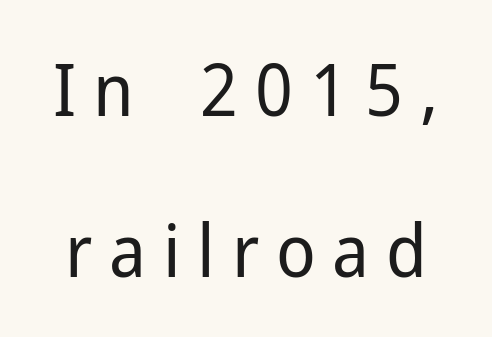
The image shows 73 px regular-weight sans-serif type, upright; set loose line spacing (2.21x), unusually wide letter spacing (+0.23 em), not underlined; low stroke contrast and a medium x-height.
